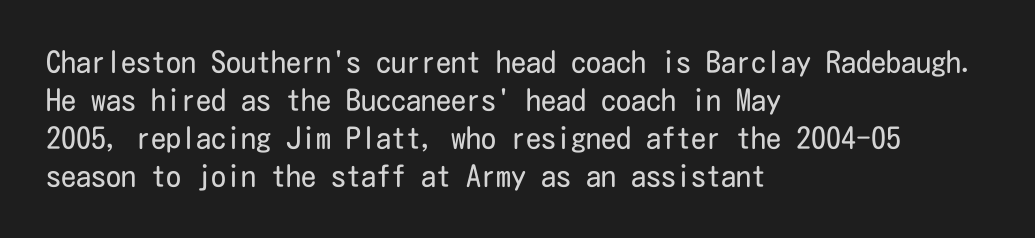
{"serif": "no", "italic": "no", "bold": "no", "weight": "regular", "width": "condensed", "stroke_contrast": "low", "x_height": "medium", "underline": "no", "align": "left", "line_spacing": "normal", "line_spacing_ratio": 1.27, "letter_spacing": "normal", "letter_spacing_em": 0.0, "glyph_px": 30}
